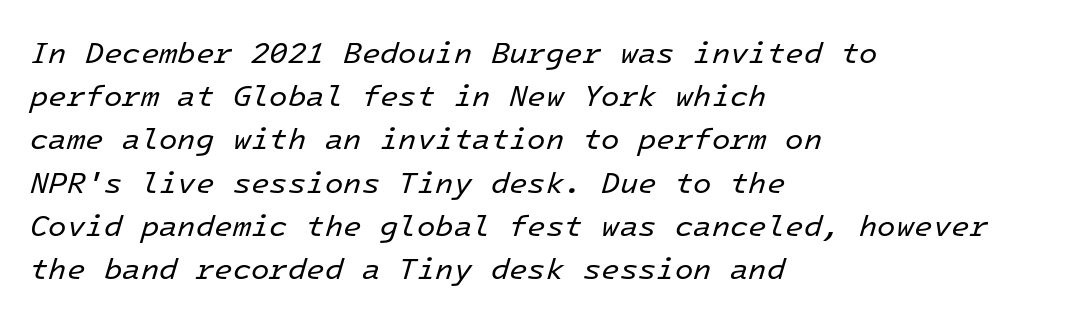
Q: Is the text bold? A: No.
Q: Is the text italic (slanted)? A: Yes, it leans right by about 16 degrees.
Q: Is the text underlined? A: No.
Q: How is the paragraph aligned? A: Left-aligned.
Q: Is the spacing between letters normal or unusually wide? A: Normal.
Q: Is the spacing between lines tight, normal or loose? A: Normal.
Q: Width (condensed, normal, or wide)? A: Normal.
Q: Stroke contrast? A: Low.
Q: x-height? A: Medium.
Q: Monospaced? A: Yes.
